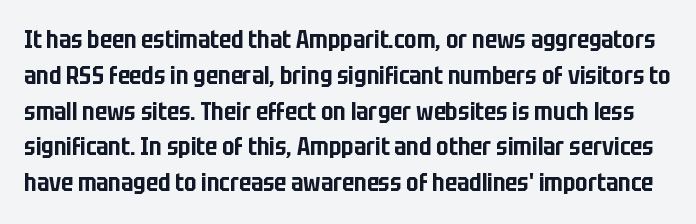
Caption: standard tracking, unaltered. Each new line begins a customary step beneath the previous one. The strip under each line holds only bare page. Characters remain perfectly vertical along every line.
